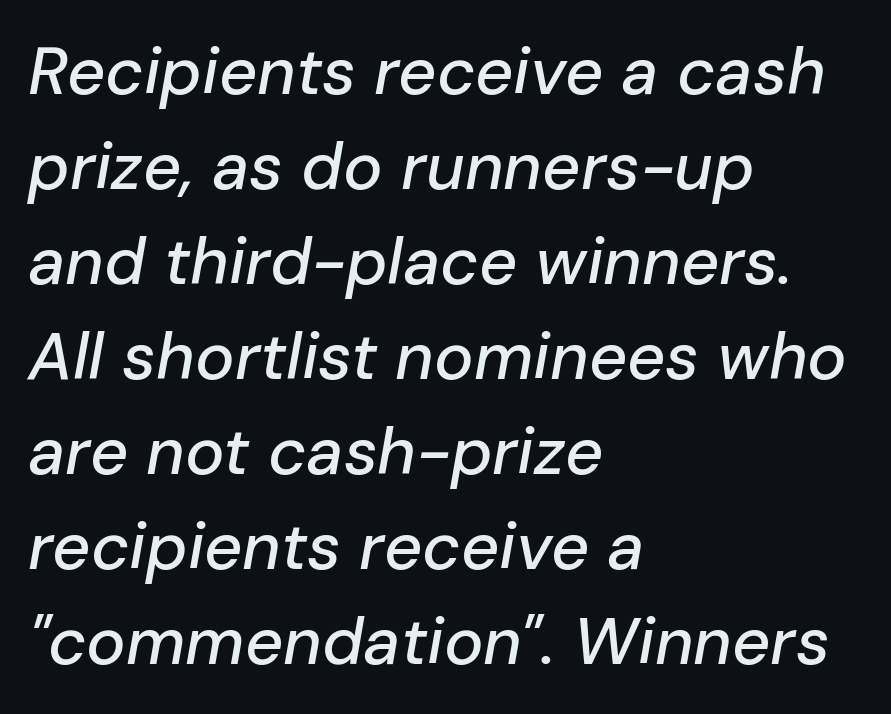
{"italic": "yes", "lean": "right", "slant_degrees": 10, "width": "normal", "stroke_contrast": "low", "x_height": "medium", "monospaced": "no", "underline": "no", "align": "left", "line_spacing": "normal", "line_spacing_ratio": 1.44, "letter_spacing": "normal", "letter_spacing_em": 0.0, "glyph_px": 66}
